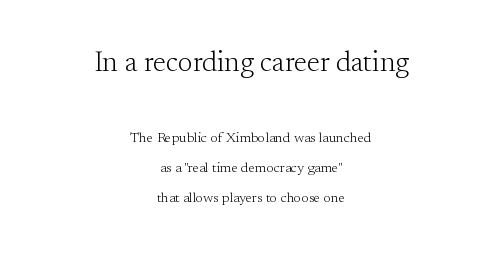
Two sizes are in play, and the larger belongs to the first block. Notice the wide empty band between every row — that's loose leading. Weight: not bold — regular or lighter. The horizontal fit of the characters is conventional and even.
